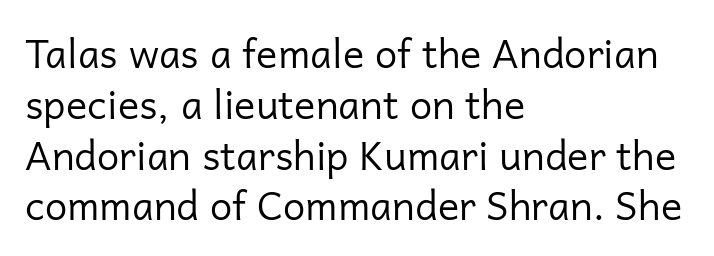
{"serif": "no", "italic": "no", "bold": "no", "weight": "regular", "width": "normal", "stroke_contrast": "low", "x_height": "medium", "monospaced": "no", "underline": "no", "align": "left", "line_spacing": "normal", "line_spacing_ratio": 1.27, "letter_spacing": "normal", "letter_spacing_em": 0.0, "glyph_px": 40}
